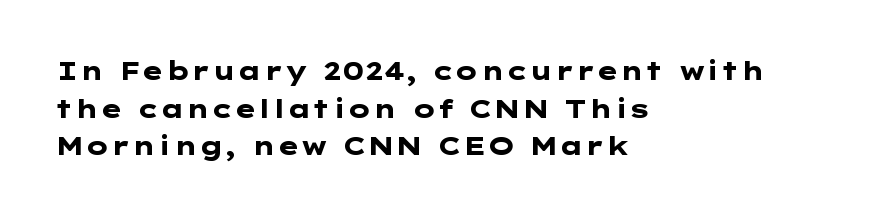
{"italic": "no", "bold": "yes", "underline": "no", "align": "left", "line_spacing": "normal", "line_spacing_ratio": 1.51, "letter_spacing": "normal", "letter_spacing_em": 0.0, "glyph_px": 25}
